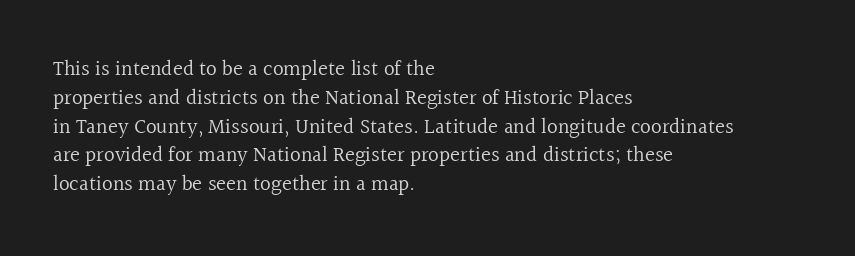
The image shows 21 px text type, upright; set left-aligned, normal line spacing (1.37x), normal letter spacing, not underlined.
